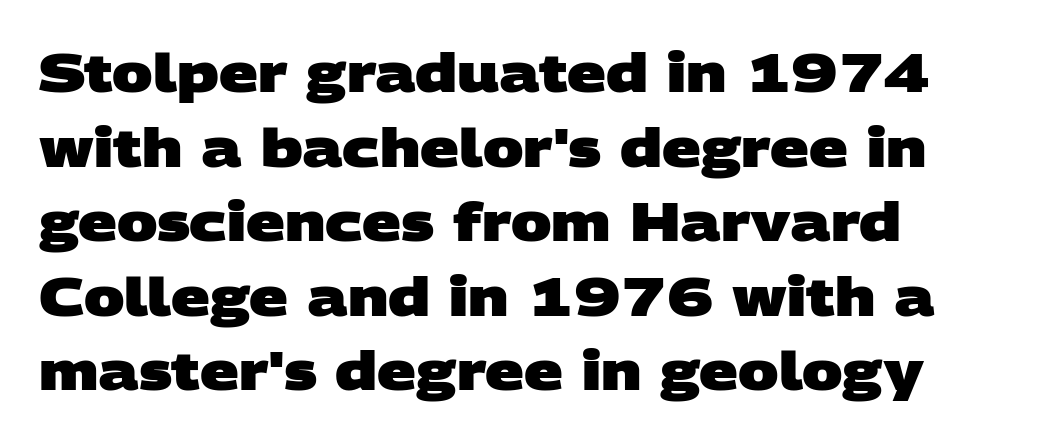
The image shows 54 px heavy, wide sans-serif type; set left-aligned, normal line spacing (1.38x), normal letter spacing, not underlined; low stroke contrast and a large x-height.
